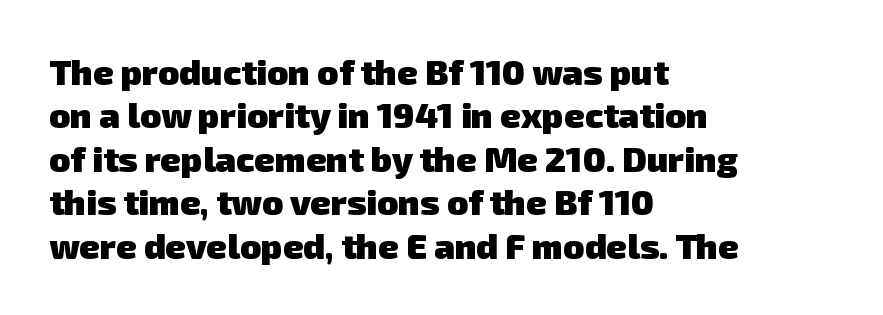
Left-aligned paragraph, ragged on the right. Nope, no serifs anywhere on these letters. These lines keep a tight, regular rhythm from letter to letter. Caption: bold face, heavy strokes.
